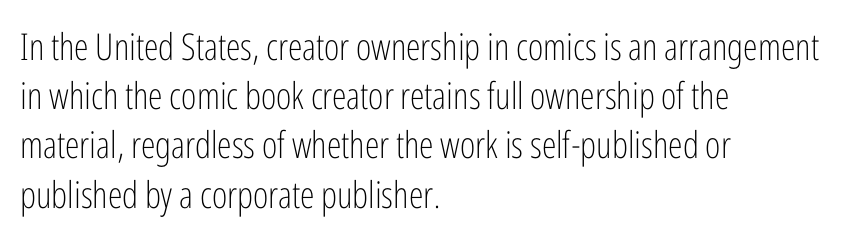
{"serif": "no", "italic": "no", "bold": "no", "weight": "light", "width": "condensed", "stroke_contrast": "low", "x_height": "medium", "monospaced": "no", "underline": "no", "align": "left", "line_spacing": "normal", "line_spacing_ratio": 1.33, "letter_spacing": "normal", "letter_spacing_em": 0.0, "glyph_px": 37}
